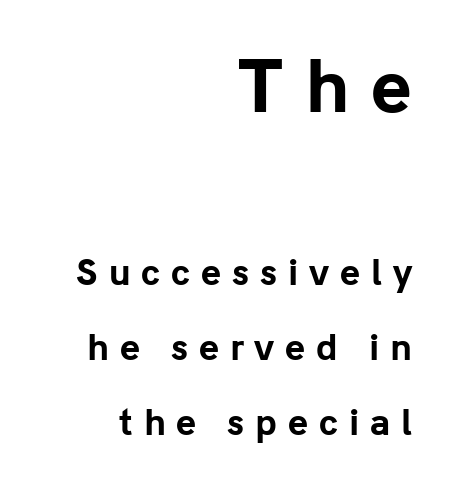
{"serif": "no", "italic": "no", "bold": "yes", "weight": "bold", "width": "normal", "stroke_contrast": "low", "x_height": "medium", "monospaced": "no", "underline": "no", "align": "right", "line_spacing": "loose", "line_spacing_ratio": 2.2, "letter_spacing": "wide", "letter_spacing_em": 0.32, "larger_block": "first", "size_ratio": 2.03, "glyph_px": 69}
